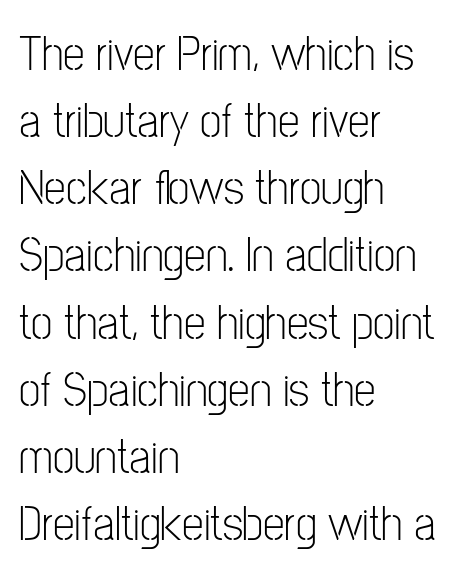
The image shows 49 px light, condensed sans-serif type, upright; set left-aligned, normal line spacing (1.37x), normal letter spacing, not underlined; low stroke contrast and a medium x-height.
